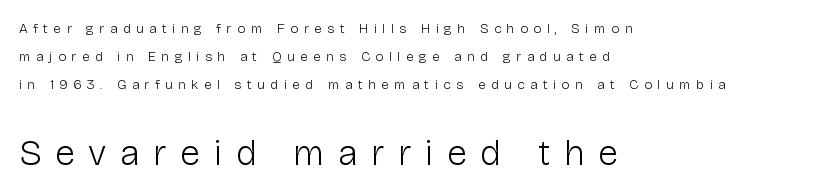
The image shows 36 px light sans-serif type, upright; set left-aligned, loose line spacing (1.99x), unusually wide letter spacing (+0.38 em), not underlined; the second (bottom) block is 2.57x larger; low stroke contrast and a medium x-height.
